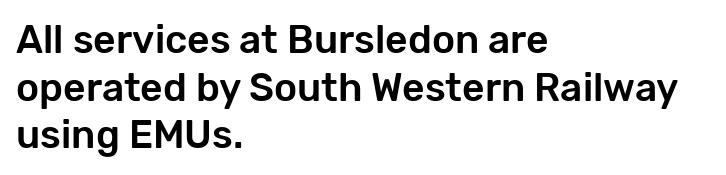
Words appear dense and cohesive because spacing is normal. Rule under the text: the space is simply empty. A typesetter would label this face a sans. Characters remain perfectly vertical along every line. The letters advance in unequal steps, a hallmark of proportional type. The lines are quadded left.
